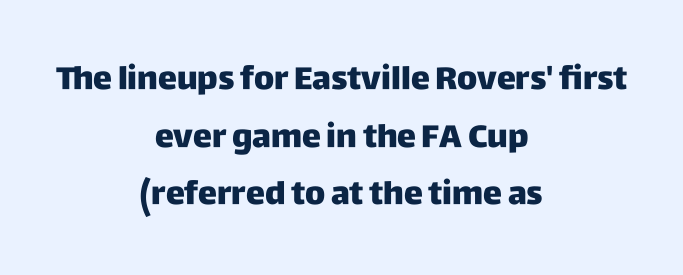
Do the characters align in a grid? No, the font is proportional. The horizontal fit of the characters is conventional and even. Style check: upright. No word sits above an underline. The compositor balanced each line on the midline. The letters are bold, with thick, heavy strokes.
